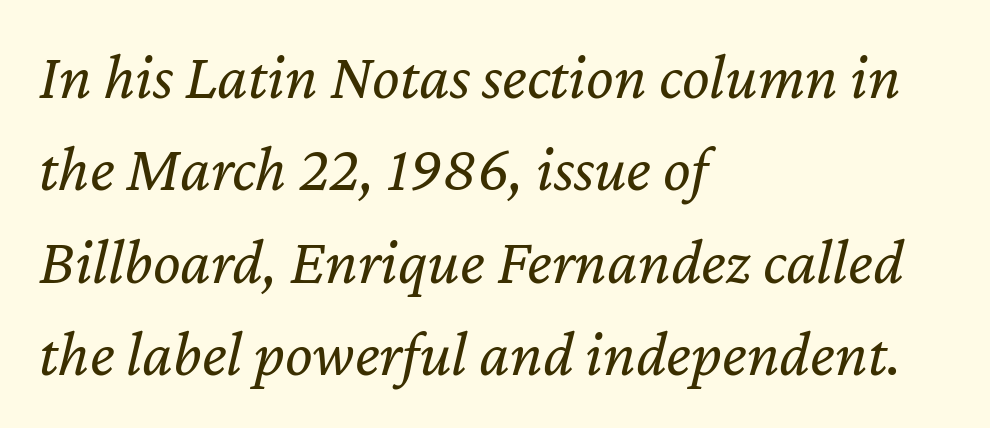
Q: Is the text bold? A: No.
Q: Is the text italic (slanted)? A: Yes, it leans right by about 12 degrees.
Q: Is the text underlined? A: No.
Q: How is the paragraph aligned? A: Left-aligned.
Q: Is the spacing between letters normal or unusually wide? A: Normal.
Q: Is the spacing between lines tight, normal or loose? A: Normal.
Q: Width (condensed, normal, or wide)? A: Normal.
Q: Stroke contrast? A: Low.
Q: x-height? A: Medium.
Q: Monospaced? A: No.
